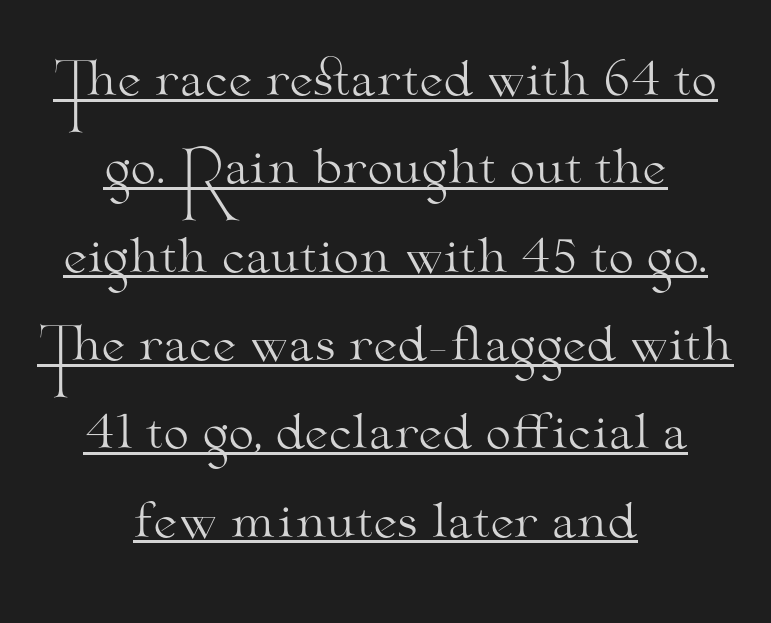
The image shows 46 px light, wide serif type, upright; set centered, loose line spacing (1.92x), normal letter spacing, underlined; medium stroke contrast and a small x-height.
